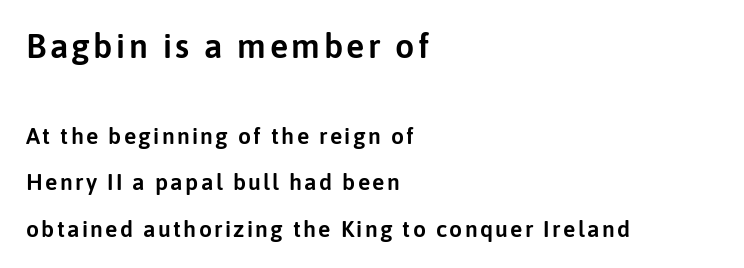
Q: Is the text italic (slanted)? A: No, it is upright.
Q: Is the typeface a serif or a sans-serif typeface? A: Sans-serif.
Q: Is the text underlined? A: No.
Q: How is the paragraph aligned? A: Left-aligned.
Q: Is the spacing between lines tight, normal or loose? A: Loose.
Q: Which block of text is set in a larger size, the first (top) or the second (bottom)? A: The first (top) one.
Q: Width (condensed, normal, or wide)? A: Normal.
Q: Stroke contrast? A: Low.
Q: x-height? A: Medium.
Q: Monospaced? A: No.
